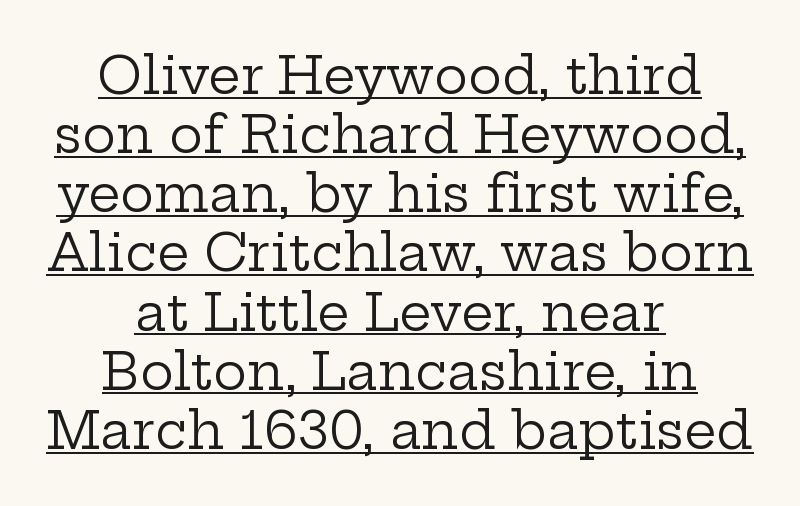
Q: Is the text bold? A: No.
Q: Is the text italic (slanted)? A: No, it is upright.
Q: Is the typeface a serif or a sans-serif typeface? A: Serif.
Q: Is the text underlined? A: Yes.
Q: How is the paragraph aligned? A: Centered.
Q: Is the spacing between letters normal or unusually wide? A: Normal.
Q: Width (condensed, normal, or wide)? A: Wide.
Q: Stroke contrast? A: Low.
Q: x-height? A: Medium.
Q: Monospaced? A: No.
